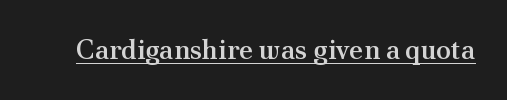
The gaps between neighbouring characters are ordinary and unremarkable. Summary of weight: moderately heavy, a semibold. The glyphs are accompanied by a horizontal stroke just below them. Ascenders rise straight up at ninety degrees.
